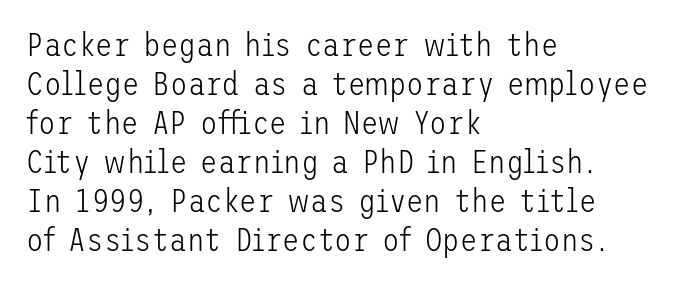
The letters sit at their default tracking, neither squeezed nor spread. The zone under the glyphs is completely vacant. The cut favours lightness, reaching ordinary text weight at its darkest. The rendering shows plain stroke endings on the letterforms — a sans-serif design.
